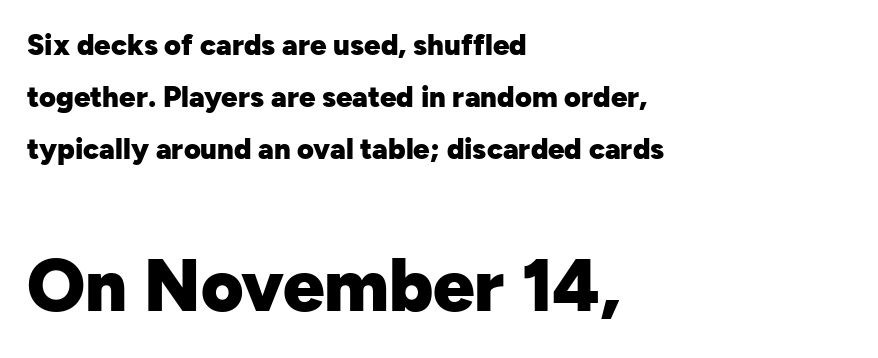
{"serif": "no", "italic": "no", "bold": "yes", "weight": "heavy", "width": "normal", "stroke_contrast": "low", "x_height": "medium", "monospaced": "no", "underline": "no", "align": "left", "line_spacing_ratio": 1.79, "letter_spacing": "normal", "letter_spacing_em": 0.0, "larger_block": "second", "size_ratio": 2.52, "glyph_px": 73}
